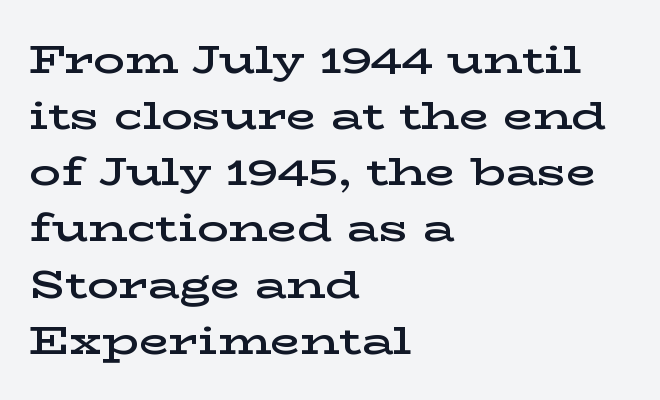
{"serif": "yes", "italic": "no", "bold": "semi", "weight": "semibold", "width": "wide", "stroke_contrast": "low", "x_height": "medium", "monospaced": "no", "underline": "no", "align": "left", "line_spacing": "normal", "line_spacing_ratio": 1.44, "letter_spacing": "normal", "letter_spacing_em": 0.0, "glyph_px": 39}
